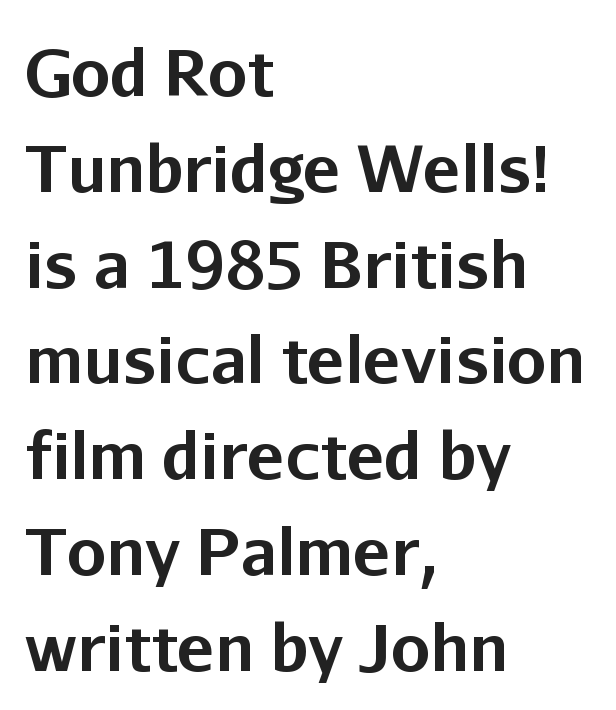
The image shows 63 px bold sans-serif type, upright; set left-aligned, normal line spacing (1.52x), normal letter spacing, not underlined; low stroke contrast and a medium x-height.
